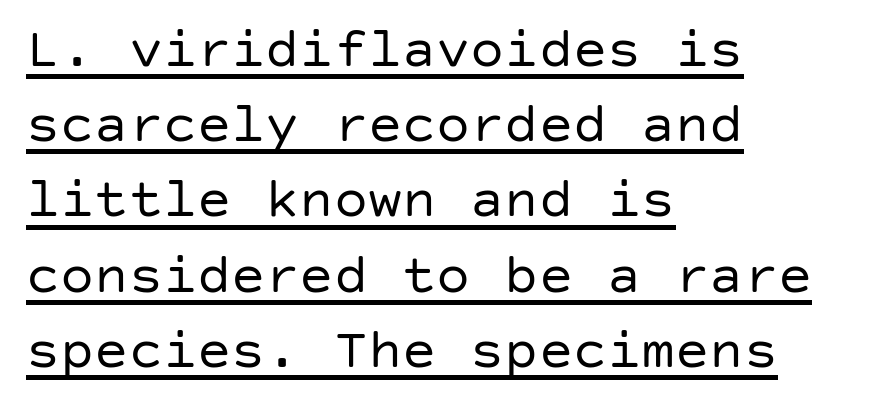
All the whitespace from short lines collects on the right. A typesetter would call this zero additional tracking. Check where the strokes stop: nothing finishes them off — pure sans. Notice how descenders clear the ascenders below comfortably — that's standard leading. The passage shown is not bold in any degree. Upright lettering throughout.
